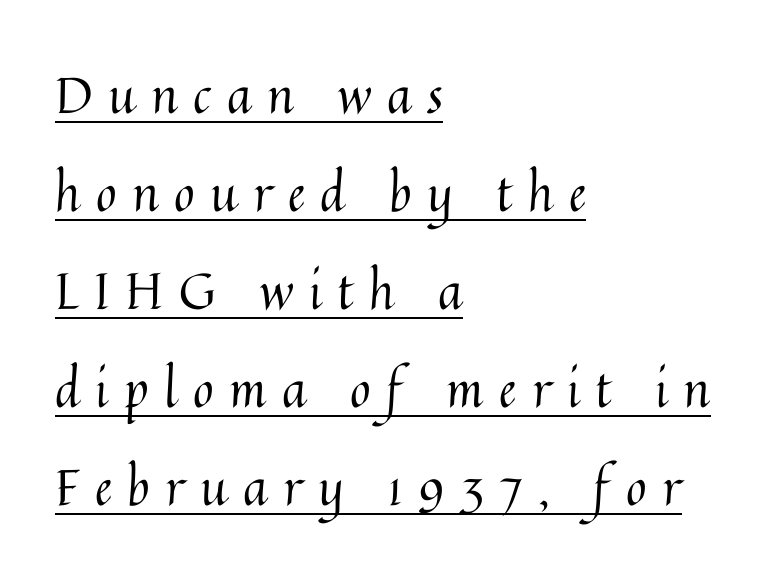
Q: Is the text bold? A: No.
Q: Is the text italic (slanted)? A: Yes.
Q: Is the text underlined? A: Yes.
Q: How is the paragraph aligned? A: Left-aligned.
Q: Is the spacing between letters normal or unusually wide? A: Unusually wide.
Q: Is the spacing between lines tight, normal or loose? A: Loose.
Q: Width (condensed, normal, or wide)? A: Normal.
Q: Stroke contrast? A: Medium.
Q: x-height? A: Medium.
Q: Monospaced? A: No.
